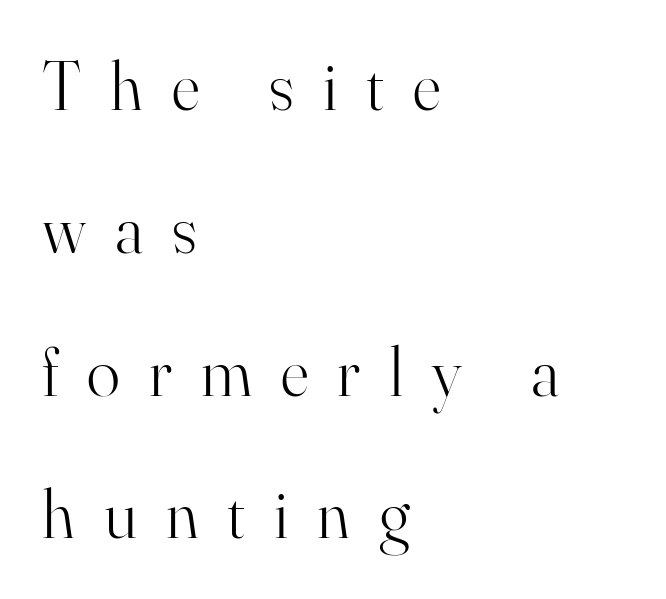
The image shows 69 px light serif type, upright; set left-aligned, loose line spacing (2.07x), unusually wide letter spacing (+0.42 em), not underlined; high stroke contrast and a small x-height.
